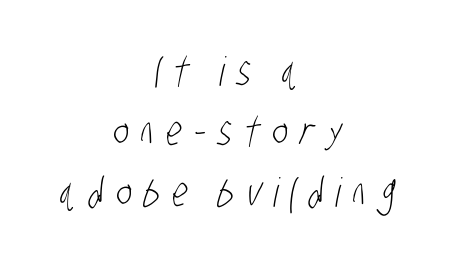
{"serif": "no", "bold": "no", "weight": "light", "width": "condensed", "stroke_contrast": "low", "x_height": "large", "monospaced": "no", "underline": "no", "align": "center", "line_spacing": "normal", "line_spacing_ratio": 1.51, "letter_spacing": "wide", "letter_spacing_em": 0.31, "glyph_px": 40}
